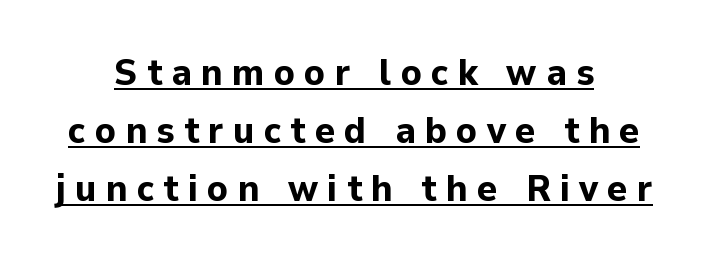
Here the designer chose a conventional face with non-uniform glyph widths. Casual observation: everything's sitting right in the middle. Beneath each row of characters lies a ruled line. Stroke thickness is high; the sample reads as a true bold. The letterforms stand isolated, each surrounded by extra space. Reading down the column, the eye jumps a familiar distance to each next line.
